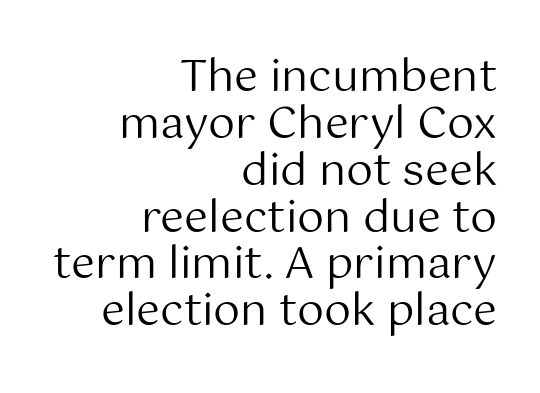
The image shows 43 px regular-weight sans-serif type, upright; set right-aligned, tight line spacing (1.09x), normal letter spacing, not underlined; medium stroke contrast and a medium x-height.
